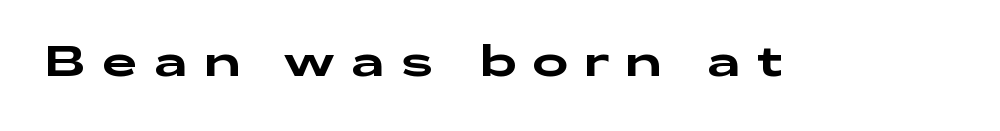
The image shows 43 px wide sans-serif type, upright; set unusually wide letter spacing (+0.37 em), not underlined; low stroke contrast and a medium x-height.
